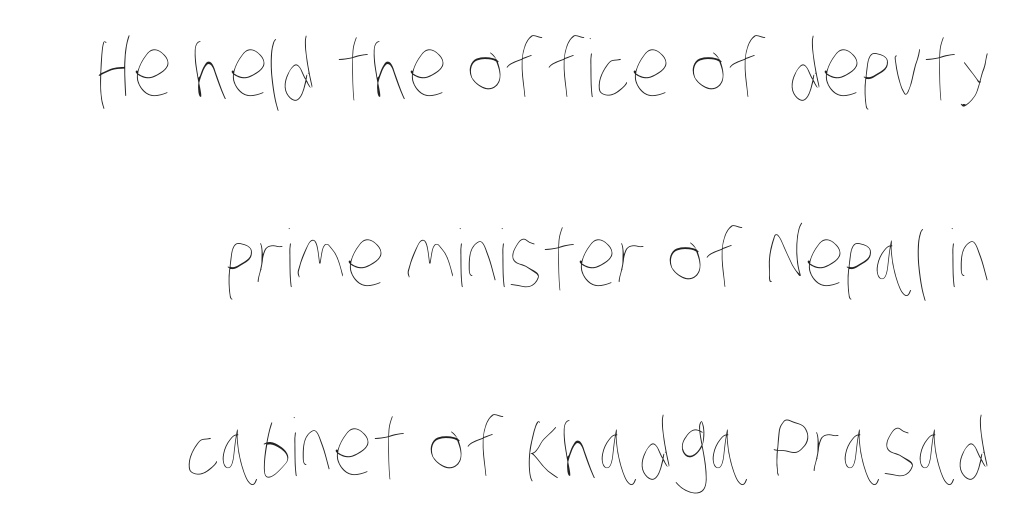
The image shows 79 px thin, condensed type; set right-aligned, loose line spacing (2.4x), normal letter spacing, not underlined; low stroke contrast and a large x-height.
